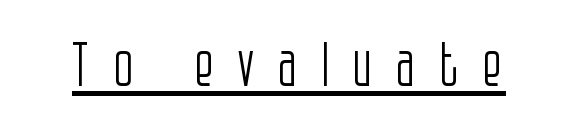
{"serif": "no", "italic": "no", "bold": "no", "weight": "light", "width": "condensed", "stroke_contrast": "low", "x_height": "large", "monospaced": "no", "underline": "yes", "letter_spacing": "wide", "letter_spacing_em": 0.39, "glyph_px": 59}
